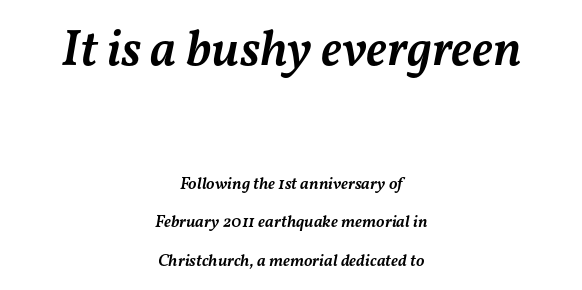
Descenders are the only things crossing below the line. Note the varied advance widths — an 'i' is clearly narrower than an 'm'. Which of the two is more prominent by size? The first, at the top. A great deal of white space separates one row of letters from the next.
